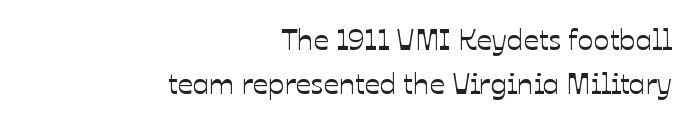
{"italic": "no", "width": "normal", "stroke_contrast": "low", "x_height": "medium", "monospaced": "no", "underline": "no", "align": "right", "line_spacing": "normal", "line_spacing_ratio": 1.48, "letter_spacing": "normal", "letter_spacing_em": 0.0, "glyph_px": 30}
